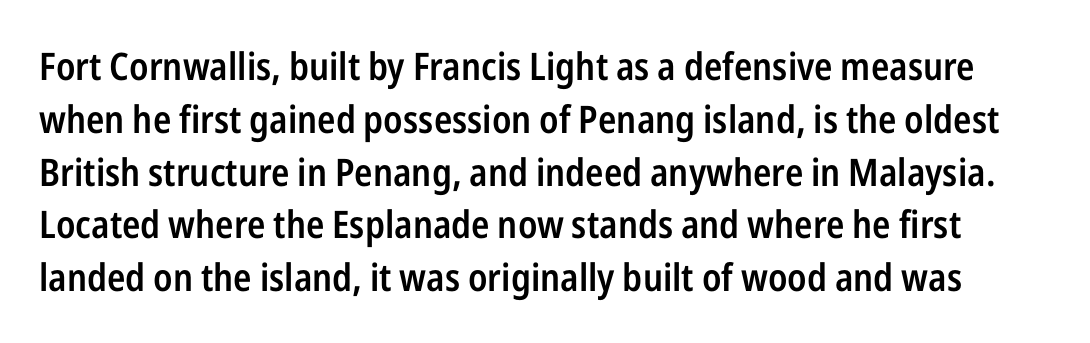
{"serif": "no", "italic": "no", "bold": "semi", "weight": "semibold", "width": "condensed", "stroke_contrast": "low", "x_height": "medium", "monospaced": "no", "underline": "no", "line_spacing": "normal", "line_spacing_ratio": 1.39, "letter_spacing": "normal", "letter_spacing_em": 0.0, "glyph_px": 38}
